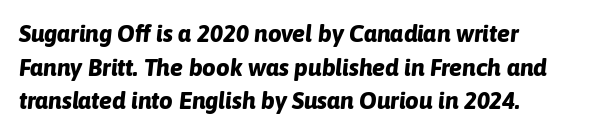
The image shows 24 px bold type, italic (leaning right); set left-aligned, normal line spacing (1.4x), normal letter spacing, not underlined.
